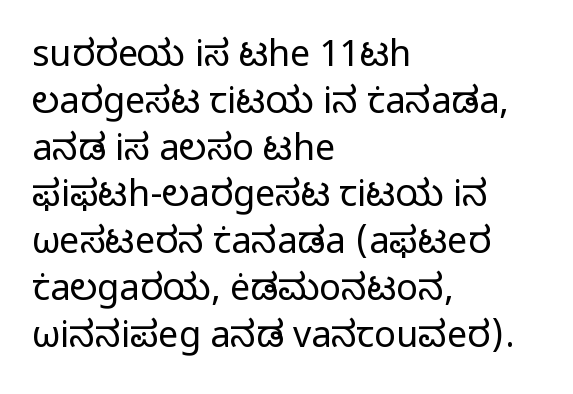
Q: Is the text bold? A: No.
Q: Is the text italic (slanted)? A: No, it is upright.
Q: Is the typeface a serif or a sans-serif typeface? A: Sans-serif.
Q: Is the text underlined? A: No.
Q: How is the paragraph aligned? A: Left-aligned.
Q: Is the spacing between letters normal or unusually wide? A: Normal.
Q: Is the spacing between lines tight, normal or loose? A: Normal.
Q: Width (condensed, normal, or wide)? A: Normal.
Q: Stroke contrast? A: Low.
Q: x-height? A: Medium.
Q: Monospaced? A: No.
